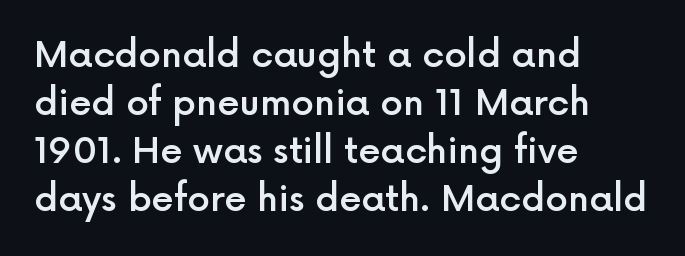
{"serif": "no", "italic": "no", "bold": "semi", "weight": "semibold", "width": "normal", "x_height": "medium", "monospaced": "no", "underline": "no", "align": "left", "line_spacing": "normal", "line_spacing_ratio": 1.33, "letter_spacing": "normal", "letter_spacing_em": 0.0, "glyph_px": 36}
